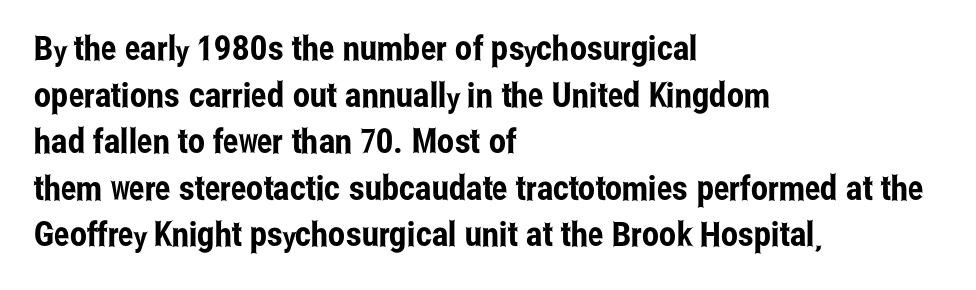
Q: Is the text italic (slanted)? A: No, it is upright.
Q: Is the typeface a serif or a sans-serif typeface? A: Sans-serif.
Q: Is the text underlined? A: No.
Q: How is the paragraph aligned? A: Left-aligned.
Q: Is the spacing between letters normal or unusually wide? A: Normal.
Q: Is the spacing between lines tight, normal or loose? A: Normal.
Q: Width (condensed, normal, or wide)? A: Condensed.
Q: Stroke contrast? A: Low.
Q: x-height? A: Medium.
Q: Monospaced? A: No.
